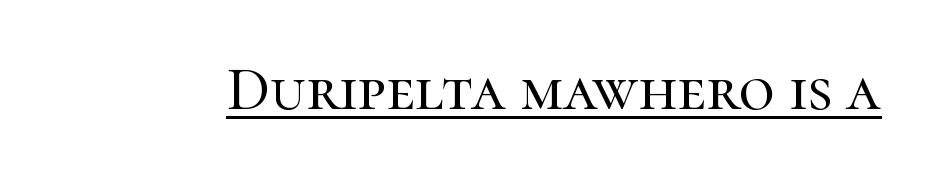
These lines keep a tight, regular rhythm from letter to letter. Spacing verdict: proportional, widths tailored to each character. Underlined type. Posture: vertical.
